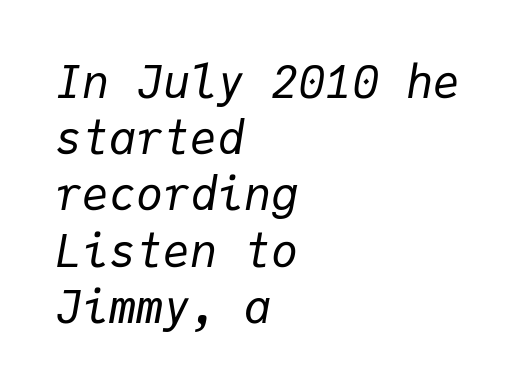
The typeface has the unassuming heft of standard copy or less. These lines keep a tight, regular rhythm from letter to letter. You could count columns in this text — the font is strictly monospaced. Each new line begins a customary step beneath the previous one.
